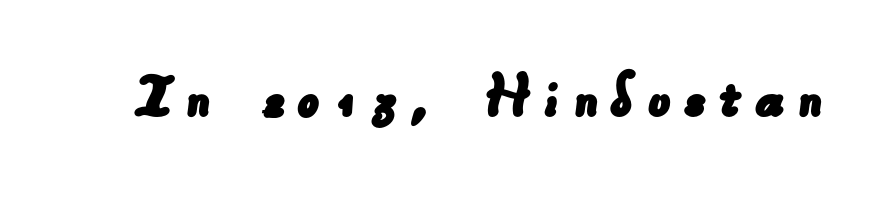
The image shows 70 px sans-serif type; set not underlined; low stroke contrast and a small x-height.
